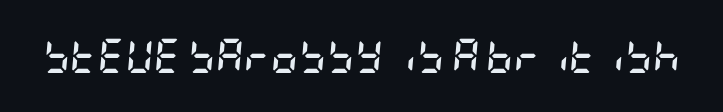
{"italic": "yes", "lean": "right", "slant_degrees": 5, "bold": "yes", "weight": "semibold", "width": "condensed", "stroke_contrast": "low", "x_height": "large", "underline": "no", "letter_spacing": "normal", "letter_spacing_em": 0.0, "glyph_px": 34}
